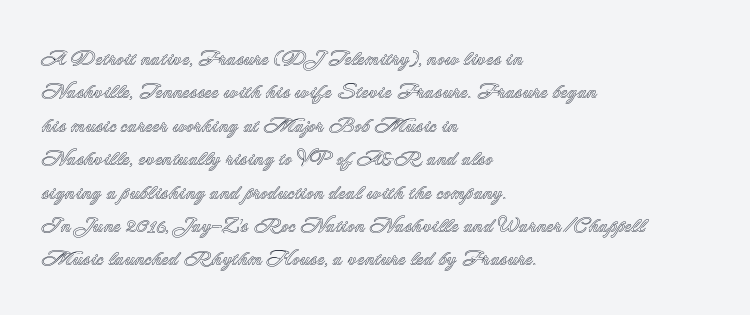
{"underline": "no", "align": "left", "line_spacing": "normal", "line_spacing_ratio": 1.59, "letter_spacing": "normal", "letter_spacing_em": 0.0, "glyph_px": 21}
